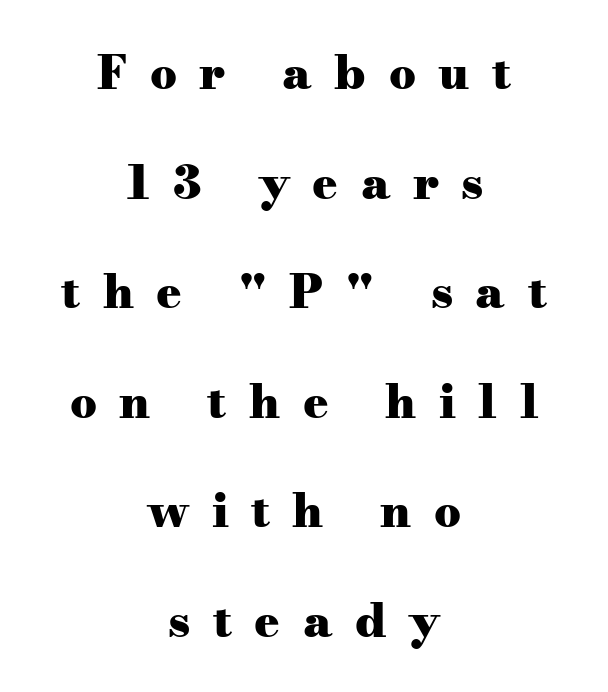
Compared with typical paragraphs, the rows here are farther apart. The space directly below the letters is spotless. Characters follow at a spacing far wider than the type designer built in. Reading down the block, each line starts at a different indent, mirrored at its end.
